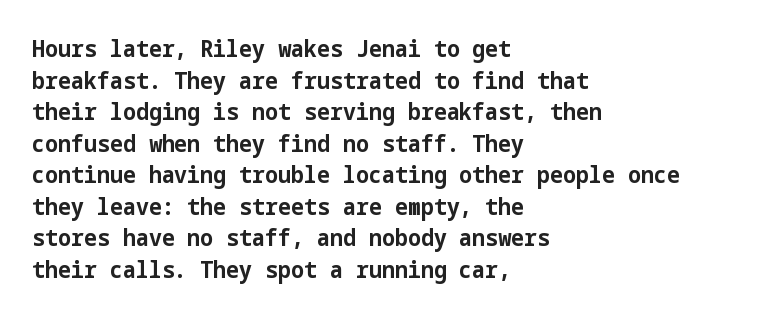
The image shows 23 px bold type, upright; set left-aligned, normal line spacing (1.37x), normal letter spacing, not underlined.
